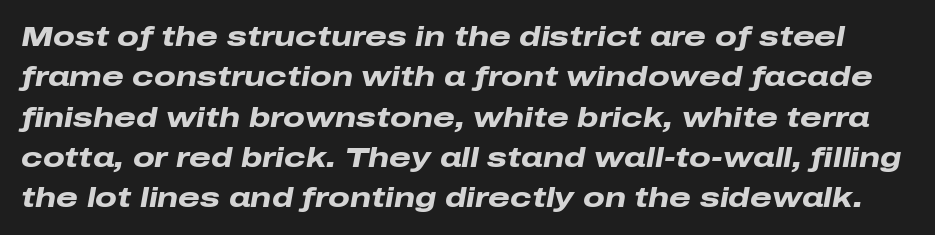
Q: Is the text bold? A: Yes.
Q: Is the text italic (slanted)? A: Yes, it leans right by about 10 degrees.
Q: Is the text underlined? A: No.
Q: Is the spacing between letters normal or unusually wide? A: Normal.
Q: Is the spacing between lines tight, normal or loose? A: Normal.
Q: Width (condensed, normal, or wide)? A: Wide.
Q: Stroke contrast? A: Low.
Q: x-height? A: Medium.
Q: Monospaced? A: No.
